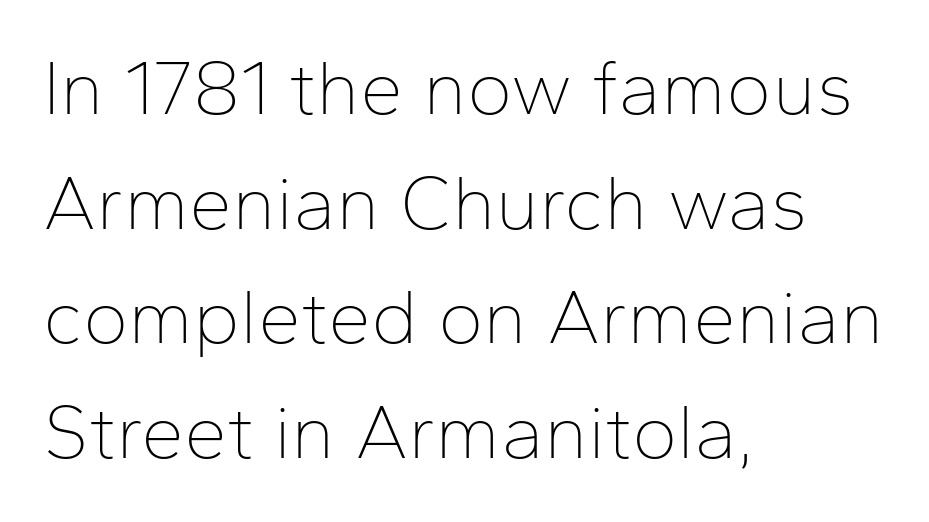
Q: Is the text bold? A: No.
Q: Is the text italic (slanted)? A: No, it is upright.
Q: Is the typeface a serif or a sans-serif typeface? A: Sans-serif.
Q: Is the text underlined? A: No.
Q: How is the paragraph aligned? A: Left-aligned.
Q: Is the spacing between letters normal or unusually wide? A: Normal.
Q: Is the spacing between lines tight, normal or loose? A: Normal.
Q: Width (condensed, normal, or wide)? A: Normal.
Q: Stroke contrast? A: Low.
Q: x-height? A: Medium.
Q: Monospaced? A: No.
